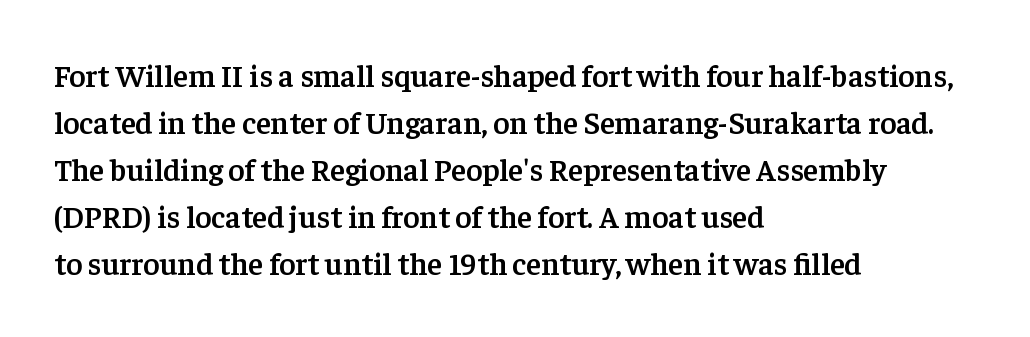
{"serif": "yes", "italic": "no", "bold": "semi", "weight": "semibold", "width": "normal", "stroke_contrast": "low", "x_height": "medium", "monospaced": "no", "underline": "no", "align": "left", "line_spacing": "normal", "line_spacing_ratio": 1.52, "letter_spacing": "normal", "letter_spacing_em": 0.0, "glyph_px": 31}
